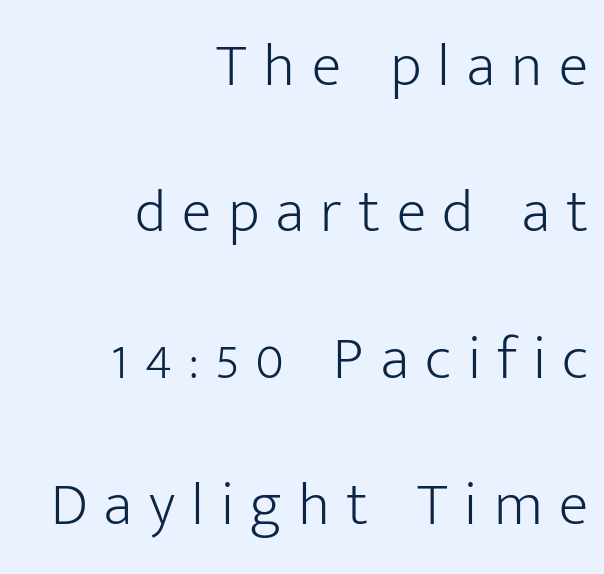
{"serif": "no", "italic": "no", "bold": "no", "weight": "light", "width": "normal", "stroke_contrast": "low", "x_height": "medium", "monospaced": "no", "underline": "no", "align": "right", "line_spacing": "loose", "line_spacing_ratio": 2.4, "letter_spacing": "wide", "letter_spacing_em": 0.27, "glyph_px": 61}
